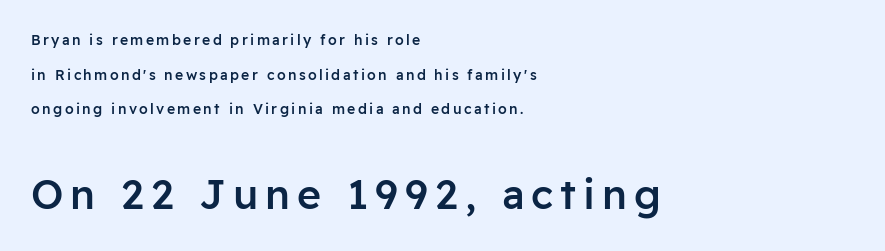
Typographically, this falls in the sans-serif category. Letters rest on an invisible, unmarked baseline. Which margin do the lines hug? The left one — the right edge is uneven. Line spacing here is loose. Visually, the bottom section dominates because its glyphs are scaled up. Firm but not heavy-handed strokes: this text is semibold.
